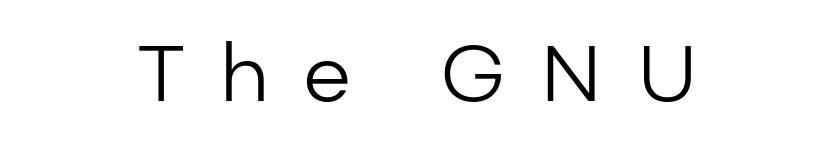
The image shows 78 px regular-weight sans-serif type, upright; set centered, unusually wide letter spacing (+0.44 em), not underlined; low stroke contrast and a medium x-height.
